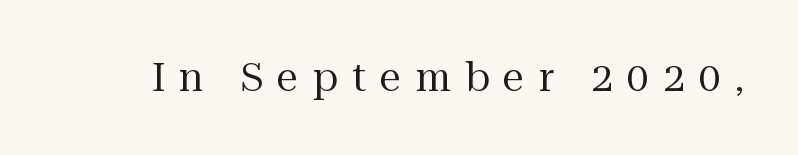
{"serif": "yes", "italic": "no", "bold": "no", "weight": "regular", "width": "normal", "stroke_contrast": "medium", "x_height": "medium", "monospaced": "no", "underline": "no", "letter_spacing": "wide", "letter_spacing_em": 0.36, "glyph_px": 39}
